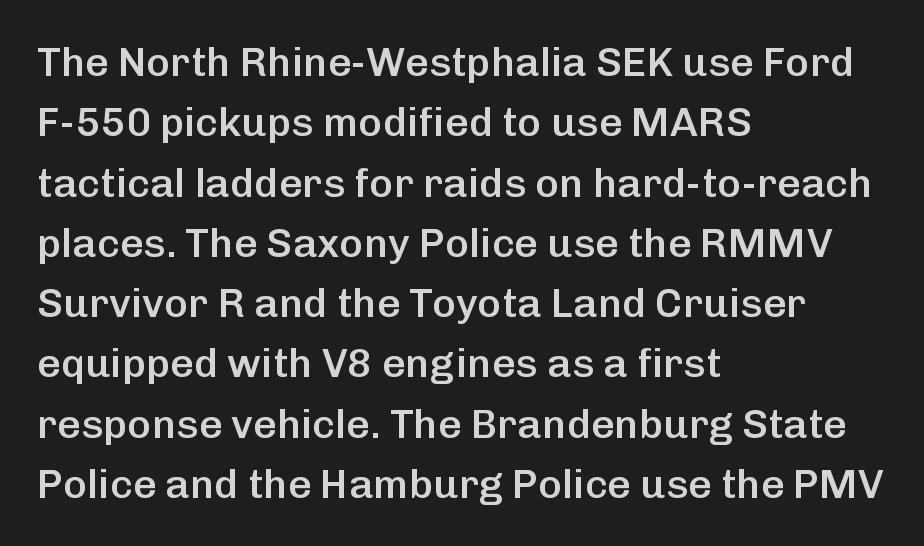
The image shows 41 px semibold sans-serif type, upright; set left-aligned, normal line spacing (1.47x), normal letter spacing, not underlined; low stroke contrast and a medium x-height.
